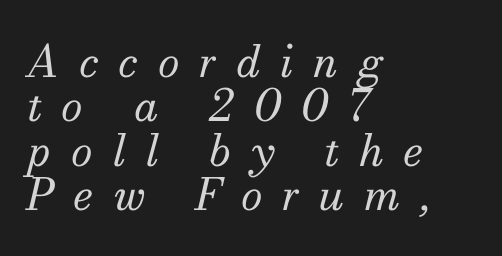
The tracking reads as deliberately expanded to a designer's eye. The letters advance in unequal steps, a hallmark of proportional type. Classification — serif. This sample trades vertical openness for compactness between lines.
